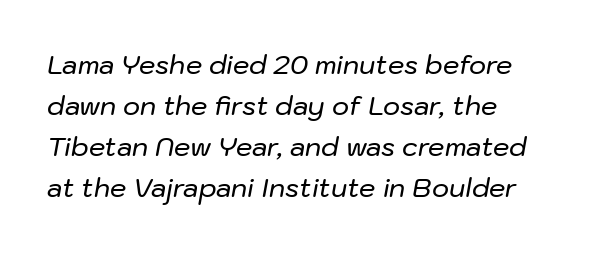
The image shows 26 px text type, italic (leaning right); set normal line spacing (1.58x), normal letter spacing, not underlined.
